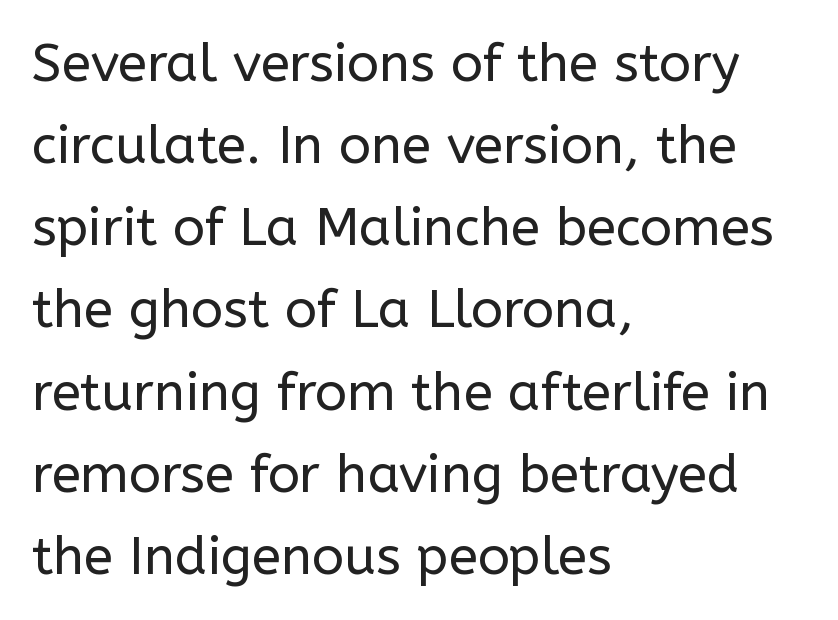
{"serif": "no", "italic": "no", "bold": "no", "weight": "regular", "width": "normal", "stroke_contrast": "low", "x_height": "medium", "monospaced": "no", "underline": "no", "align": "left", "line_spacing": "normal", "line_spacing_ratio": 1.55, "letter_spacing": "normal", "letter_spacing_em": 0.0, "glyph_px": 53}
